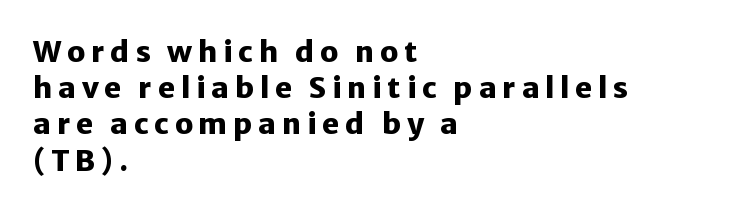
Thick stems and heavy bowls — unmistakably bold. How are the letters spaced? Widely, with obvious added tracking. Type style note: lacks serifs. The paragraph has a hard left edge and a soft right edge.
